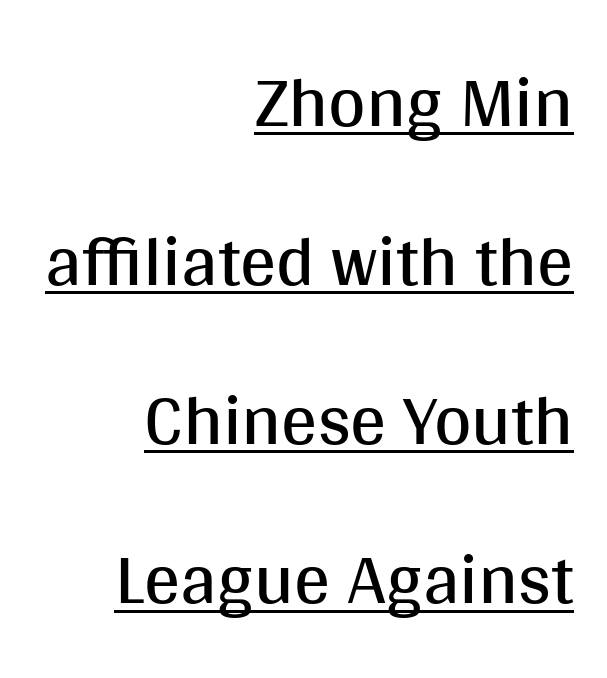
Interline gaps are noticeably wide in this sample. Compared with a flush-left layout, this one pins lines to the opposite, right side. Nothing heavy about these letters — not bold at all. Posture: vertical.
